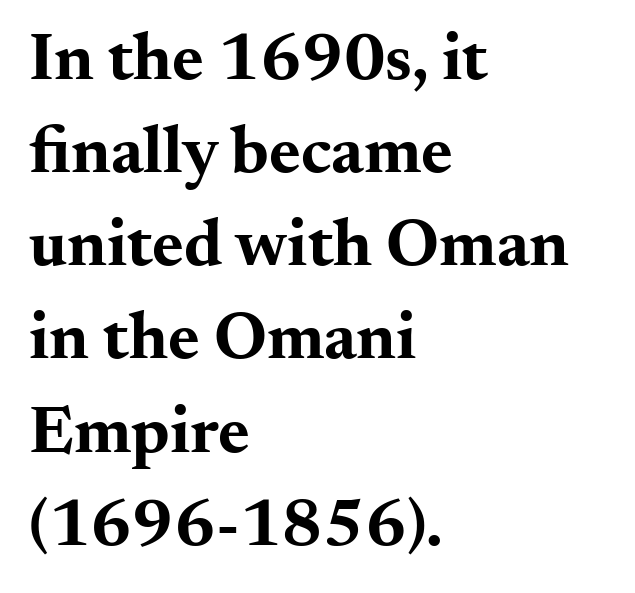
{"serif": "yes", "italic": "no", "bold": "yes", "weight": "bold", "width": "wide", "stroke_contrast": "medium", "x_height": "small", "monospaced": "no", "underline": "no", "align": "left", "line_spacing": "normal", "line_spacing_ratio": 1.37, "letter_spacing": "normal", "letter_spacing_em": 0.0, "glyph_px": 68}
